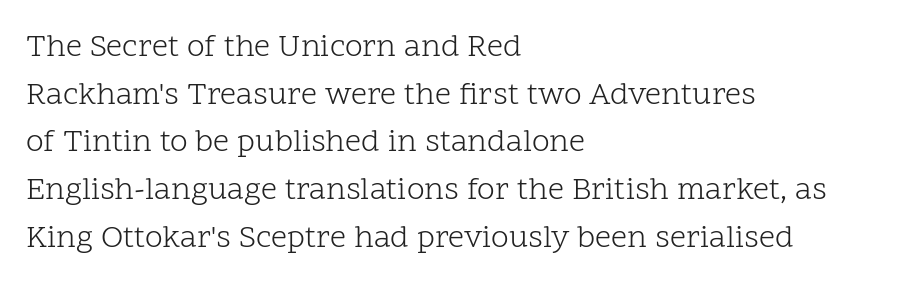
The image shows 32 px light serif type, upright; set left-aligned, normal line spacing (1.49x), normal letter spacing, not underlined; low stroke contrast and a medium x-height.
